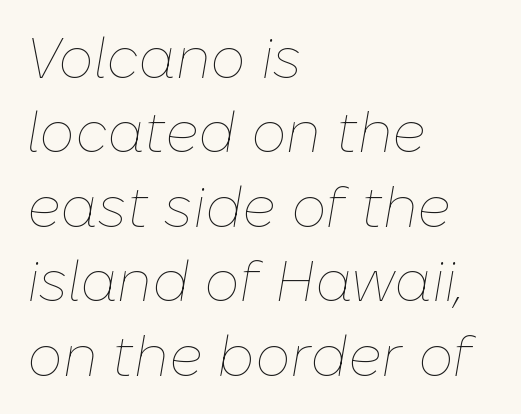
The image shows 56 px thin type, italic (leaning right); set left-aligned, normal line spacing (1.33x), normal letter spacing, not underlined; low stroke contrast and a medium x-height.
